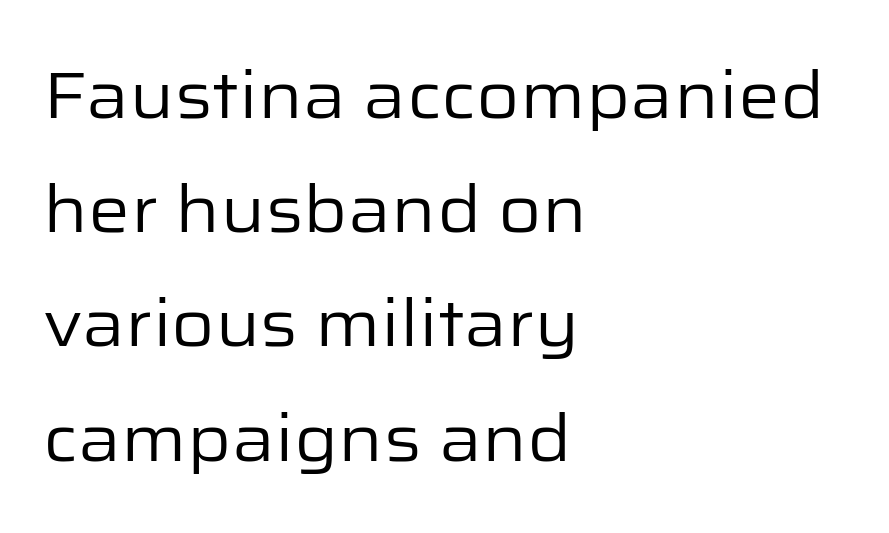
Any mark beneath the type? The region is blank. Bold? No — there's no thickening of the strokes. Proportional: the letters do not fall into vertical columns. Which margin do the lines hug? The left one — the right edge is uneven. The letters stand upright; this is a roman face.
